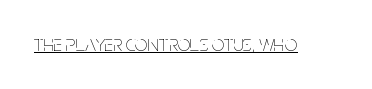
Does a line run under the words? Yes, clearly. Each word holds together tightly as a unit, with standard inter-letter gaps. When letters stand straight like this, we call the style roman or upright. Compared with a typical body face, this is equally light or lighter still.
